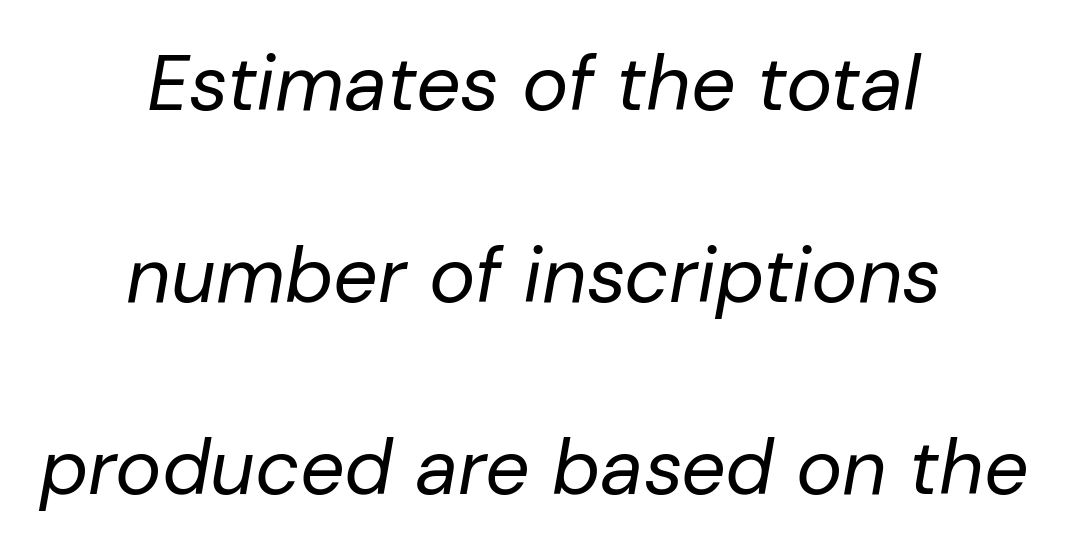
Q: Is the text bold? A: No.
Q: Is the text italic (slanted)? A: Yes, it leans right by about 10 degrees.
Q: Is the text underlined? A: No.
Q: How is the paragraph aligned? A: Centered.
Q: Is the spacing between letters normal or unusually wide? A: Normal.
Q: Is the spacing between lines tight, normal or loose? A: Loose.
Q: Width (condensed, normal, or wide)? A: Normal.
Q: Stroke contrast? A: Low.
Q: x-height? A: Medium.
Q: Monospaced? A: No.
